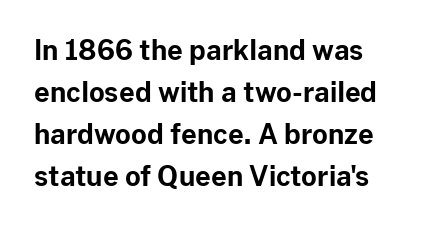
The image shows 27 px bold type, upright; set left-aligned, normal line spacing (1.55x), normal letter spacing, not underlined.
